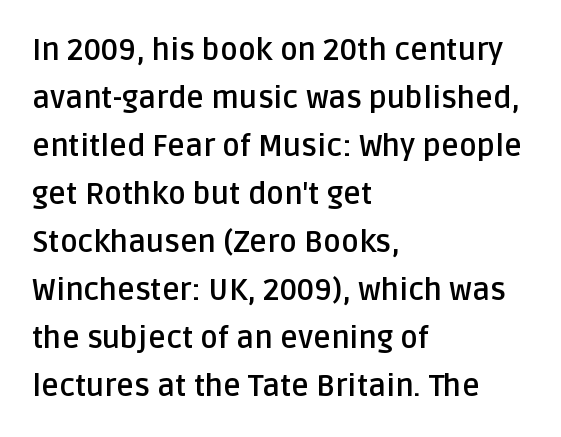
The image shows 30 px semibold sans-serif type, upright; set left-aligned, normal line spacing (1.6x), normal letter spacing, not underlined; low stroke contrast and a large x-height.
